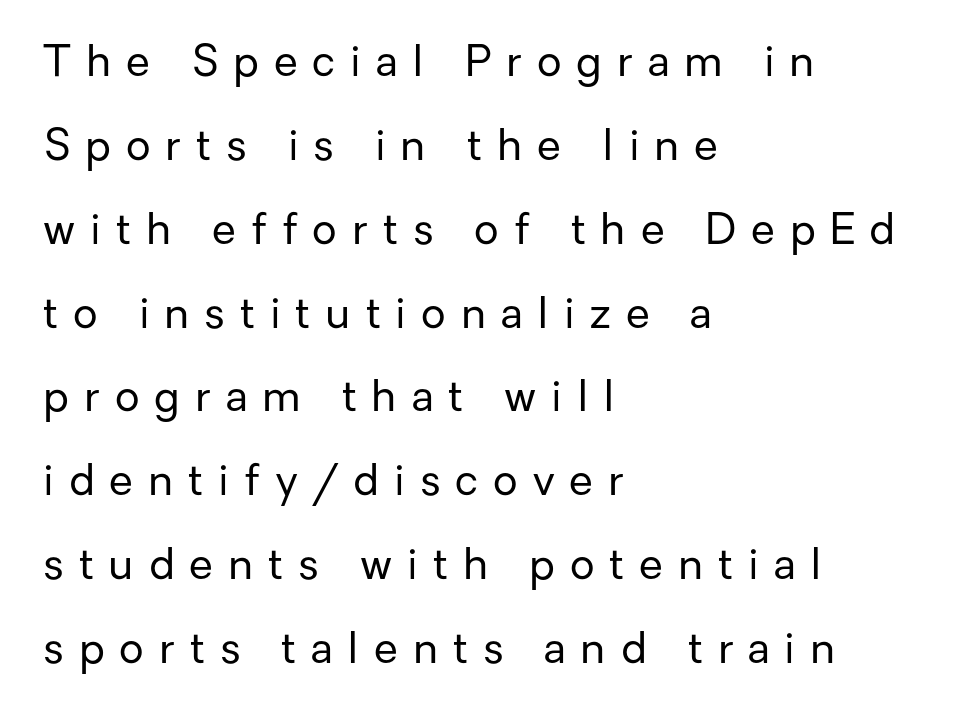
Stems and bowls with no extra thickness — not bold. Has an underline been added? It has not. No italicization has been applied; the sample stays upright. This block would shrink considerably if given ordinary leading; it's expanded now.
